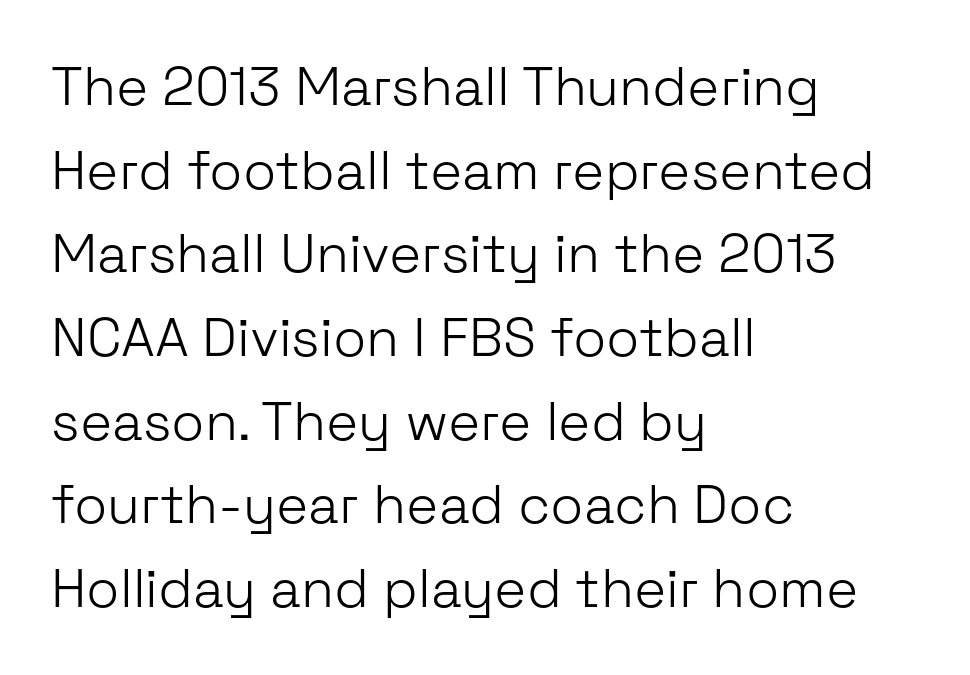
The image shows 54 px light sans-serif type, upright; set left-aligned, normal line spacing (1.55x), normal letter spacing, not underlined; low stroke contrast and a medium x-height.
